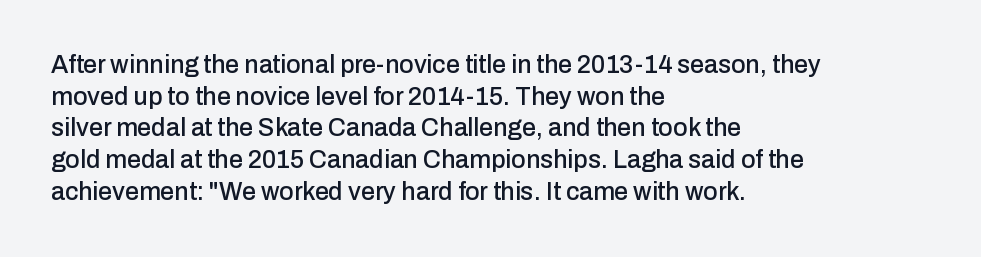
The image shows 25 px text type, upright; set left-aligned, normal line spacing (1.27x), normal letter spacing, not underlined.
